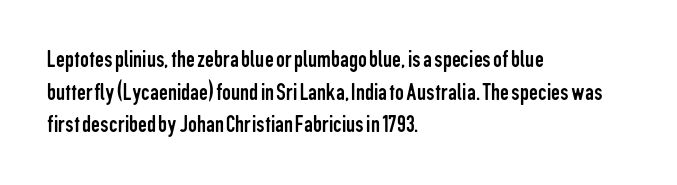
The image shows 25 px text type, upright; set left-aligned, normal line spacing (1.31x), normal letter spacing, not underlined.
